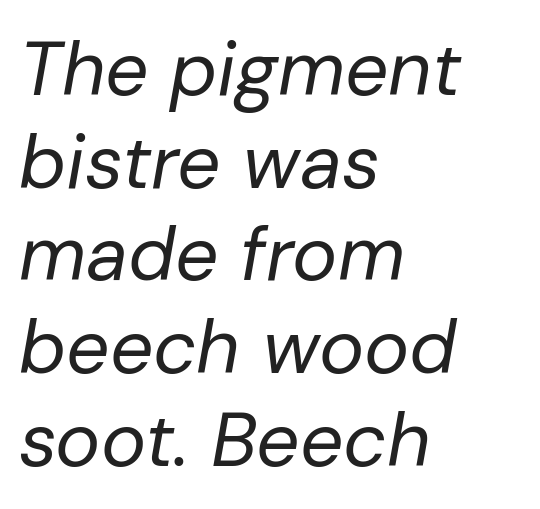
Notice how the passage keeps a crisp vertical edge on the left only. The baseline area is clear. The face used here is proportionally spaced, like ordinary book or web type. Tall strokes in this sample are angled rather than plumb.
